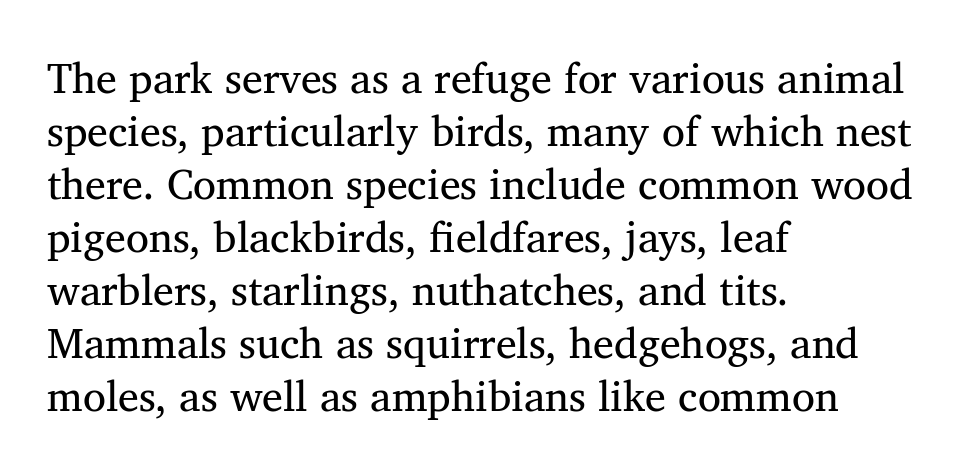
{"serif": "yes", "italic": "no", "bold": "no", "weight": "regular", "width": "normal", "stroke_contrast": "medium", "x_height": "medium", "monospaced": "no", "underline": "no", "align": "left", "line_spacing": "normal", "line_spacing_ratio": 1.26, "letter_spacing": "normal", "letter_spacing_em": 0.0, "glyph_px": 42}
